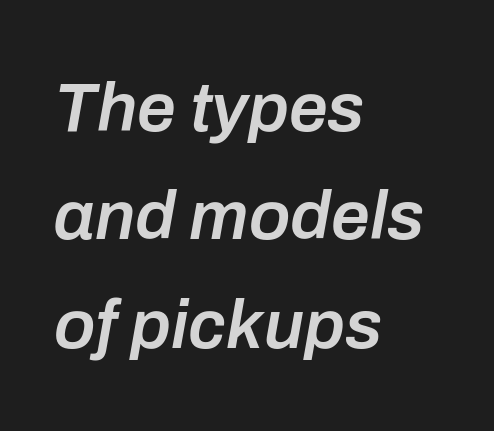
{"italic": "yes", "lean": "right", "slant_degrees": 10, "bold": "semi", "weight": "semibold", "width": "normal", "stroke_contrast": "low", "x_height": "medium", "monospaced": "no", "underline": "no", "align": "left", "line_spacing": "normal", "line_spacing_ratio": 1.57, "letter_spacing": "normal", "letter_spacing_em": 0.0, "glyph_px": 69}
